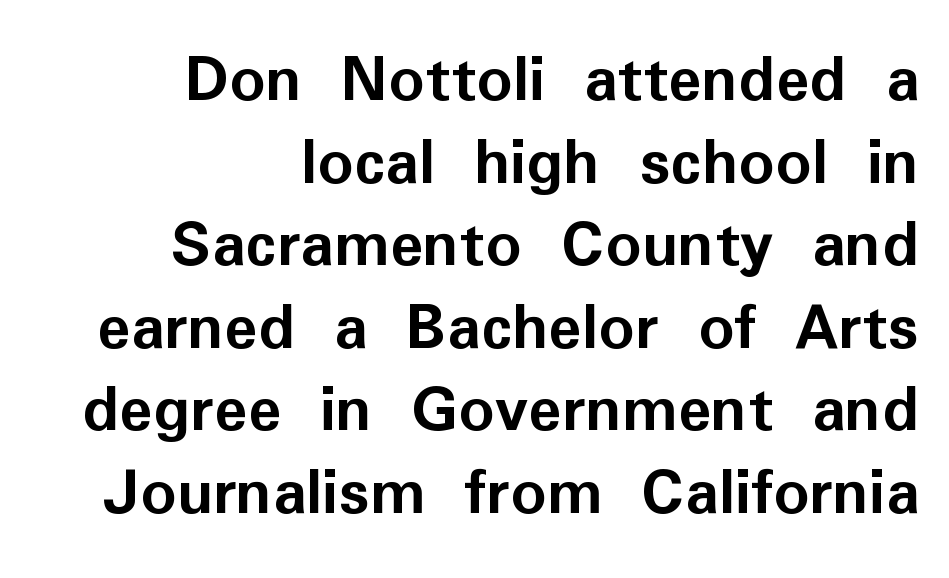
If you drew a ruler down the right edge, every line would touch it. The glyphs have the mass of a bold cut. Upright lettering throughout. This rendering leaves character spacing at its baseline value.
